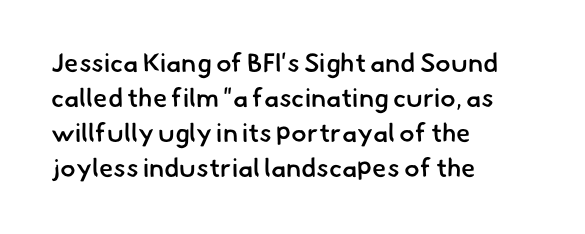
Q: Is the text bold? A: Semi-bold.
Q: Is the text underlined? A: No.
Q: How is the paragraph aligned? A: Left-aligned.
Q: Is the spacing between letters normal or unusually wide? A: Normal.
Q: Is the spacing between lines tight, normal or loose? A: Normal.
